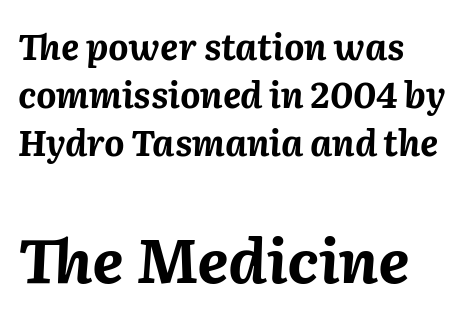
The image shows 61 px bold type, italic (leaning right); set left-aligned, normal line spacing (1.37x), normal letter spacing, not underlined; the second (bottom) block is 1.74x larger; medium stroke contrast and a medium x-height.
